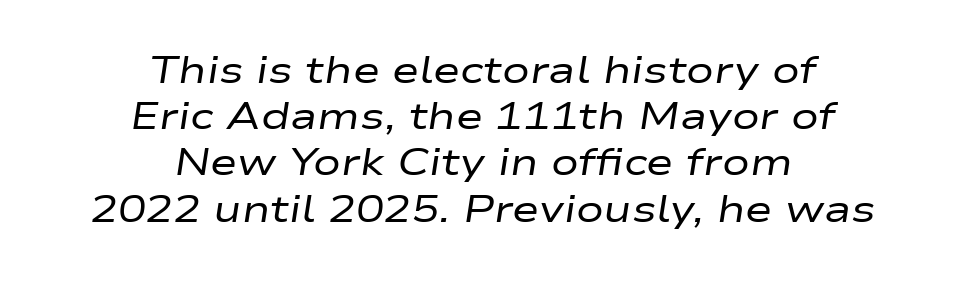
Q: Is the text bold? A: No.
Q: Is the text italic (slanted)? A: Yes, it leans right by about 9 degrees.
Q: Is the text underlined? A: No.
Q: How is the paragraph aligned? A: Centered.
Q: Is the spacing between letters normal or unusually wide? A: Normal.
Q: Is the spacing between lines tight, normal or loose? A: Normal.
Q: Width (condensed, normal, or wide)? A: Wide.
Q: Stroke contrast? A: Low.
Q: x-height? A: Medium.
Q: Monospaced? A: No.
